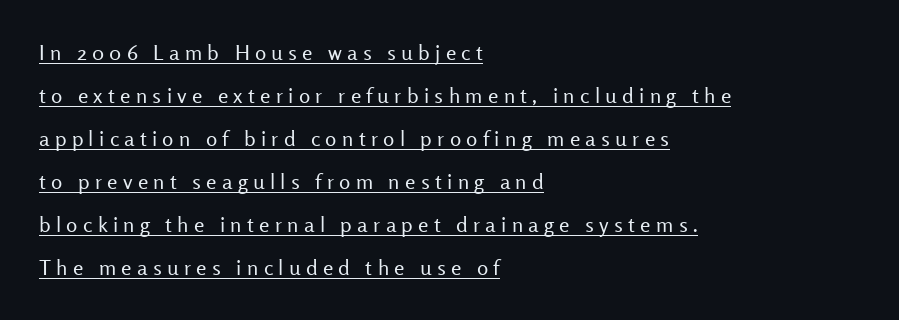
The text block is weighted toward the left margin, trailing off unevenly rightward. A great deal of white space separates one row of letters from the next. Summary of weight: not heavy and not bold. Every character sits straight up, as roman type does. This sample uses expanded letter spacing, leaving extra air between glyphs. Somebody hit Ctrl+U on this one — the words are underlined.
